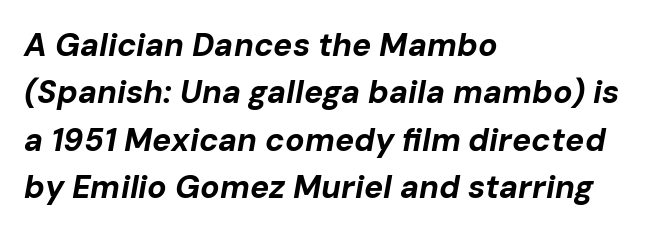
Vertical spacing — default. The passage shown is typed in a proportional face where columns would drift. These lines are set flush left with a ragged right edge. No extra tracking has been applied to these lines. Lines of text with bare space underneath. Slant detected: the letters are inclined.
